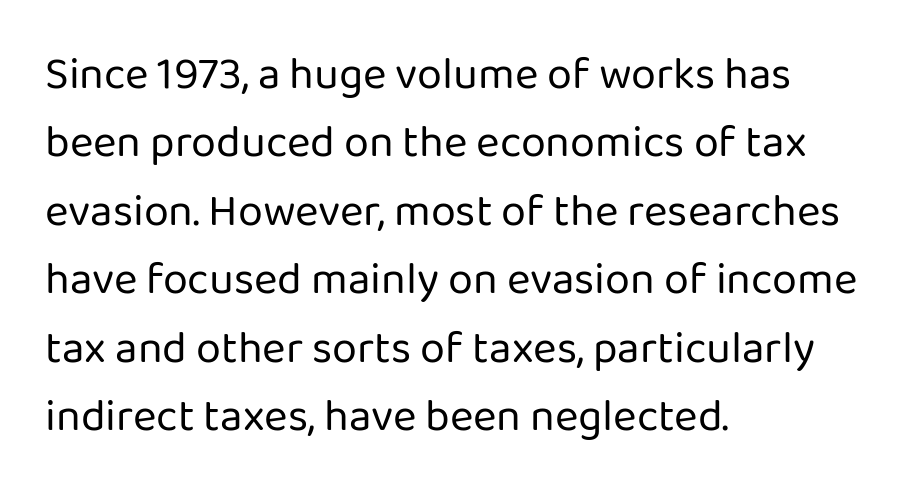
A typesetter would call this proportional, since set widths differ per character. Honestly, there is no underline to notice here at all. Note: no serifs on the glyphs. This rendering uses left alignment, leaving the right contour irregular. The letters stand upright; this is a roman face.
